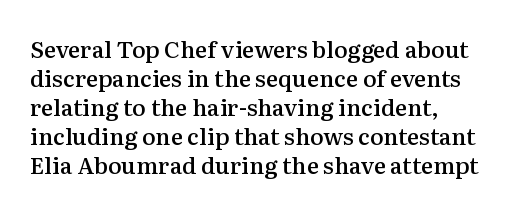
These lines keep a tight, regular rhythm from letter to letter. Horizontally, the lines are justified to the leading edge only. Normally led — the rows are evenly, conventionally spaced. The axis of the letterforms is exactly vertical. Bold? Not quite — semibold, heavier than regular but stopping short.
